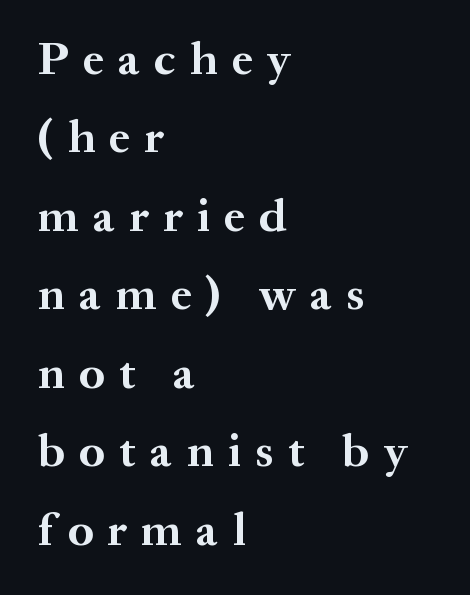
{"serif": "yes", "italic": "no", "bold": "yes", "weight": "bold", "width": "normal", "stroke_contrast": "medium", "x_height": "medium", "monospaced": "no", "underline": "no", "align": "left", "line_spacing": "normal", "line_spacing_ratio": 1.67, "letter_spacing": "wide", "letter_spacing_em": 0.3, "glyph_px": 47}
